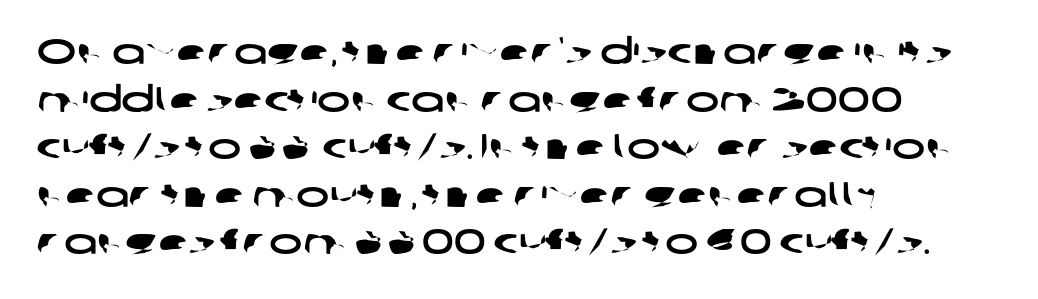
The image shows 35 px wide sans-serif type; set left-aligned, normal line spacing (1.36x), normal letter spacing, not underlined; low stroke contrast and a medium x-height.
